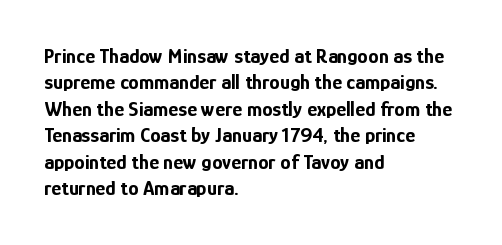
Q: Is the text bold? A: Yes.
Q: Is the text italic (slanted)? A: No, it is upright.
Q: Is the text underlined? A: No.
Q: How is the paragraph aligned? A: Left-aligned.
Q: Is the spacing between letters normal or unusually wide? A: Normal.
Q: Is the spacing between lines tight, normal or loose? A: Normal.
